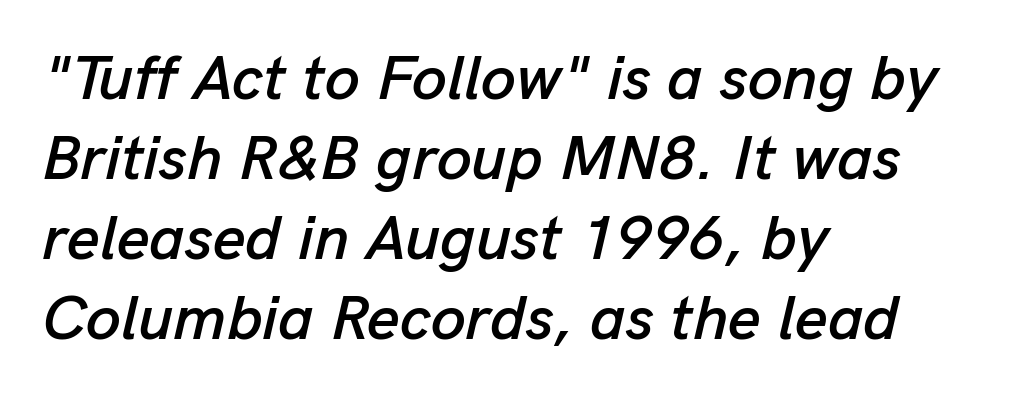
Q: Is the text italic (slanted)? A: Yes, it leans right by about 13 degrees.
Q: Is the text underlined? A: No.
Q: How is the paragraph aligned? A: Left-aligned.
Q: Is the spacing between letters normal or unusually wide? A: Normal.
Q: Is the spacing between lines tight, normal or loose? A: Normal.
Q: Width (condensed, normal, or wide)? A: Normal.
Q: Stroke contrast? A: Low.
Q: x-height? A: Medium.
Q: Monospaced? A: No.
